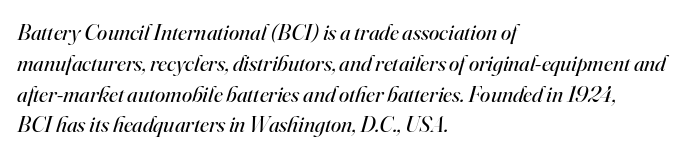
Q: Is the text bold? A: No.
Q: Is the text italic (slanted)? A: Yes, it leans right by about 16 degrees.
Q: Is the text underlined? A: No.
Q: How is the paragraph aligned? A: Left-aligned.
Q: Is the spacing between letters normal or unusually wide? A: Normal.
Q: Is the spacing between lines tight, normal or loose? A: Normal.
